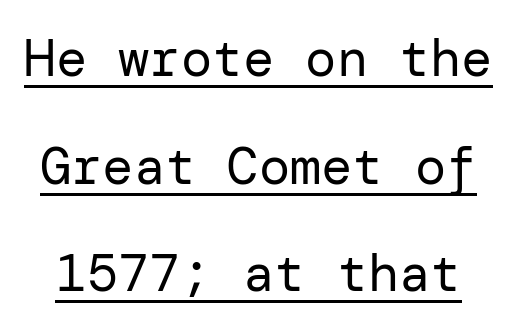
Q: Is the text bold? A: No.
Q: Is the text italic (slanted)? A: No, it is upright.
Q: Is the typeface a serif or a sans-serif typeface? A: Sans-serif.
Q: Is the text underlined? A: Yes.
Q: Is the spacing between letters normal or unusually wide? A: Normal.
Q: Is the spacing between lines tight, normal or loose? A: Loose.
Q: Width (condensed, normal, or wide)? A: Normal.
Q: Stroke contrast? A: Low.
Q: x-height? A: Medium.
